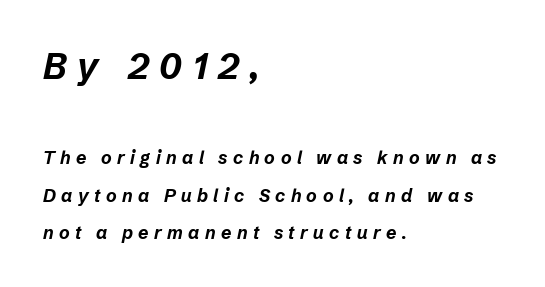
The paragraph has a hard left edge and a soft right edge. It's the slanting kind of type. These lines stand farther apart than default settings would place them. The space beneath each line is pristine and unruled. Compared with an ordinary text face, these strokes are far heavier — a full bold.
